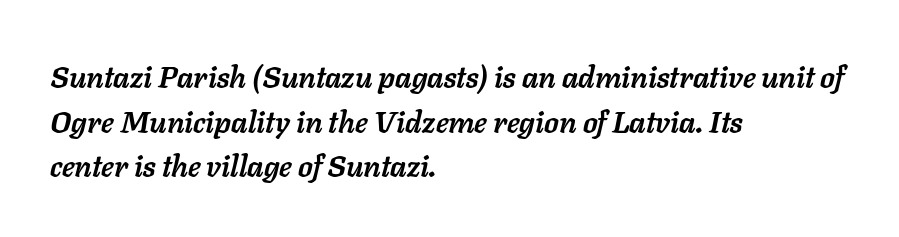
{"italic": "yes", "lean": "right", "slant_degrees": 11, "bold": "yes", "weight": "semibold", "width": "normal", "stroke_contrast": "low", "x_height": "medium", "monospaced": "no", "underline": "no", "align": "left", "line_spacing": "normal", "line_spacing_ratio": 1.49, "letter_spacing": "normal", "letter_spacing_em": 0.0, "glyph_px": 30}
